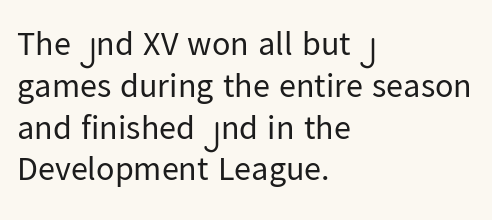
{"serif": "no", "italic": "no", "bold": "no", "weight": "regular", "width": "normal", "stroke_contrast": "low", "x_height": "medium", "monospaced": "no", "underline": "no", "align": "left", "line_spacing_ratio": 1.23, "letter_spacing": "normal", "letter_spacing_em": 0.0, "glyph_px": 34}
